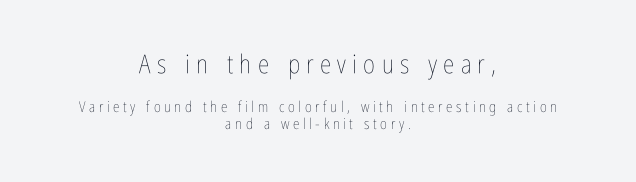
Q: Is the text bold? A: No.
Q: Is the text italic (slanted)? A: No, it is upright.
Q: Is the text underlined? A: No.
Q: How is the paragraph aligned? A: Centered.
Q: Is the spacing between letters normal or unusually wide? A: Unusually wide.
Q: Is the spacing between lines tight, normal or loose? A: Tight.
Q: Which block of text is set in a larger size, the first (top) or the second (bottom)? A: The first (top) one.
